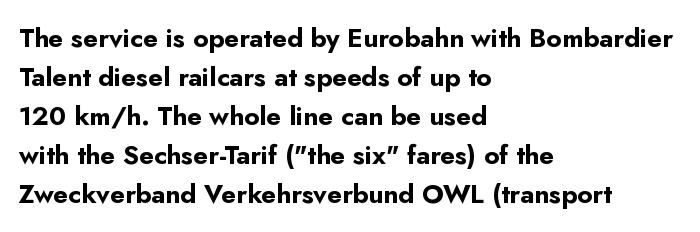
Q: Is the text bold? A: Yes.
Q: Is the text italic (slanted)? A: No, it is upright.
Q: Is the text underlined? A: No.
Q: How is the paragraph aligned? A: Left-aligned.
Q: Is the spacing between letters normal or unusually wide? A: Normal.
Q: Is the spacing between lines tight, normal or loose? A: Normal.
